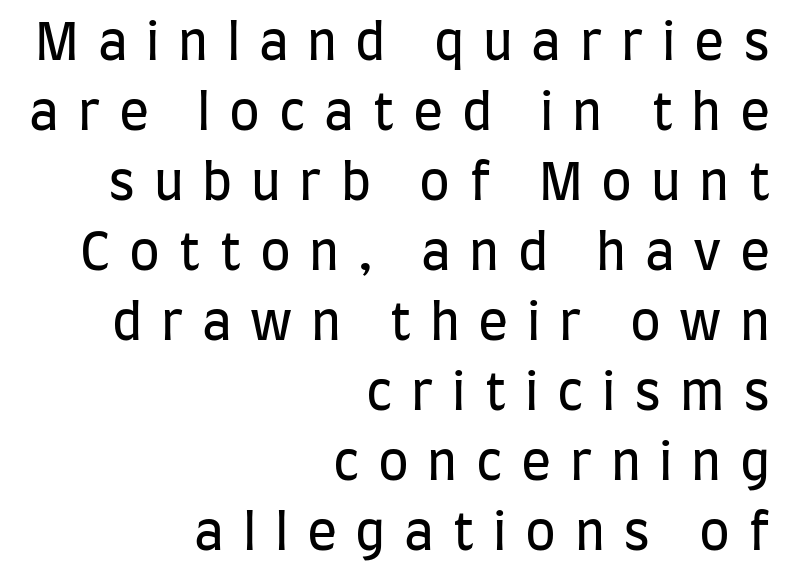
Q: Is the text bold? A: No.
Q: Is the text italic (slanted)? A: No, it is upright.
Q: Is the typeface a serif or a sans-serif typeface? A: Sans-serif.
Q: Is the text underlined? A: No.
Q: How is the paragraph aligned? A: Right-aligned.
Q: Is the spacing between letters normal or unusually wide? A: Unusually wide.
Q: Is the spacing between lines tight, normal or loose? A: Normal.
Q: Width (condensed, normal, or wide)? A: Condensed.
Q: Stroke contrast? A: Low.
Q: x-height? A: Large.
Q: Monospaced? A: No.
